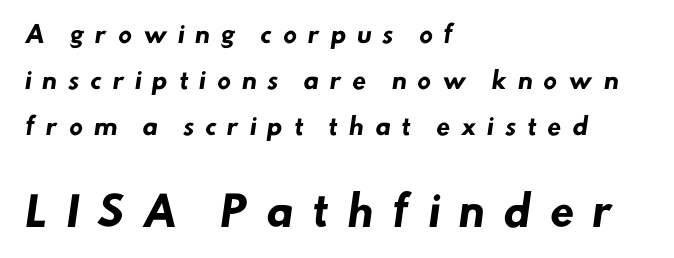
The image shows 40 px heavy sans-serif type; set left-aligned, loose line spacing (2.0x), unusually wide letter spacing (+0.45 em), not underlined; the second (bottom) block is 1.74x larger; low stroke contrast and a small x-height.
